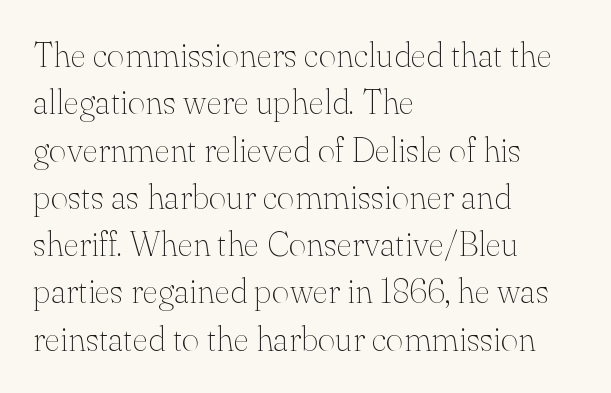
Q: Is the text bold? A: No.
Q: Is the text italic (slanted)? A: No, it is upright.
Q: Is the typeface a serif or a sans-serif typeface? A: Serif.
Q: Is the text underlined? A: No.
Q: How is the paragraph aligned? A: Left-aligned.
Q: Is the spacing between letters normal or unusually wide? A: Normal.
Q: Is the spacing between lines tight, normal or loose? A: Normal.
Q: Width (condensed, normal, or wide)? A: Normal.
Q: Stroke contrast? A: Medium.
Q: x-height? A: Small.
Q: Monospaced? A: No.
